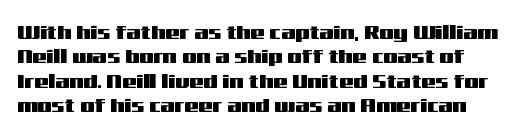
The image shows 20 px text type, upright; set line spacing 1.22x, normal letter spacing, not underlined.
